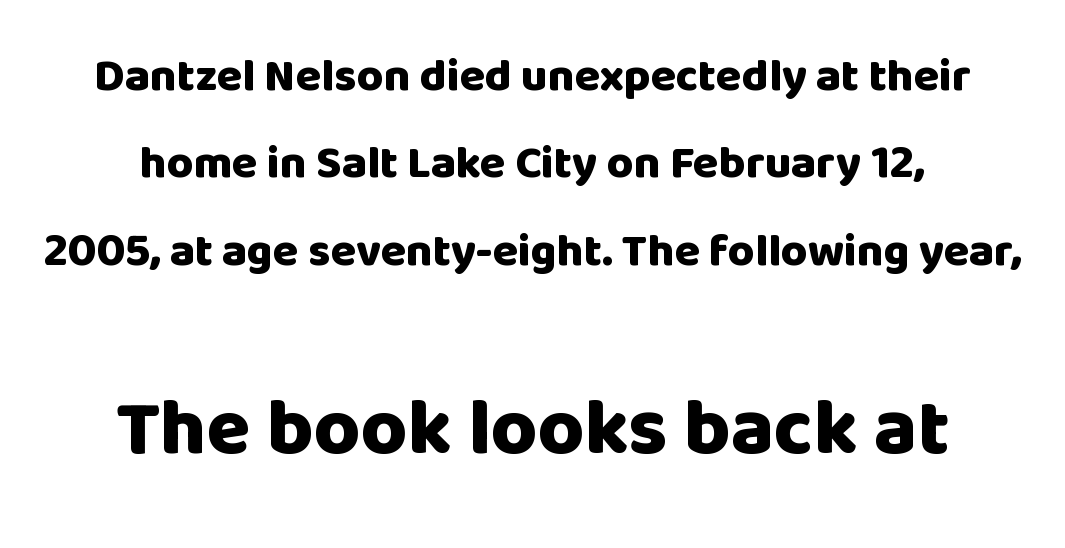
Q: Is the text bold? A: Yes.
Q: Is the text italic (slanted)? A: No, it is upright.
Q: Is the typeface a serif or a sans-serif typeface? A: Sans-serif.
Q: Is the text underlined? A: No.
Q: How is the paragraph aligned? A: Centered.
Q: Is the spacing between letters normal or unusually wide? A: Normal.
Q: Is the spacing between lines tight, normal or loose? A: Loose.
Q: Which block of text is set in a larger size, the first (top) or the second (bottom)? A: The second (bottom) one.
Q: Width (condensed, normal, or wide)? A: Normal.
Q: Stroke contrast? A: Low.
Q: x-height? A: Large.
Q: Monospaced? A: No.
